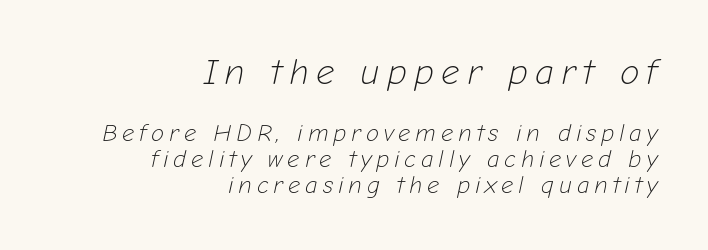
Layout note: lines flush right. Just letters on the line, the space beneath them empty. Spacing between characters has been opened up far beyond the box default. These two chunks differ in scale, with the top chunk taking the larger measure. Honestly, the rows look squashed on top of each other. Is the type slanted? Yes — the strokes lean at a clear angle.
